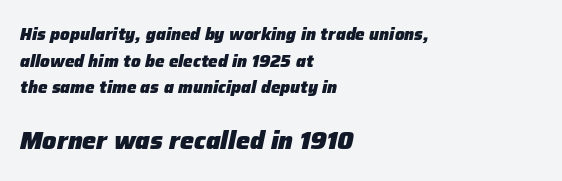
The image shows 25 px bold type, italic (leaning right); set left-aligned, normal line spacing (1.57x), normal letter spacing, not underlined; the second (bottom) block is 1.47x larger.
